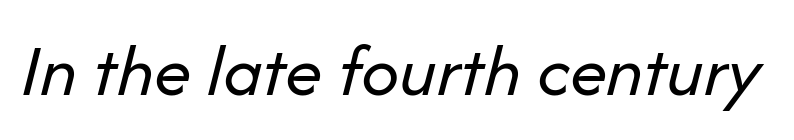
Q: Is the text bold? A: No.
Q: Is the text italic (slanted)? A: Yes, it leans right by about 14 degrees.
Q: Is the text underlined? A: No.
Q: Is the spacing between letters normal or unusually wide? A: Normal.
Q: Width (condensed, normal, or wide)? A: Normal.
Q: Stroke contrast? A: Low.
Q: x-height? A: Medium.
Q: Monospaced? A: No.
